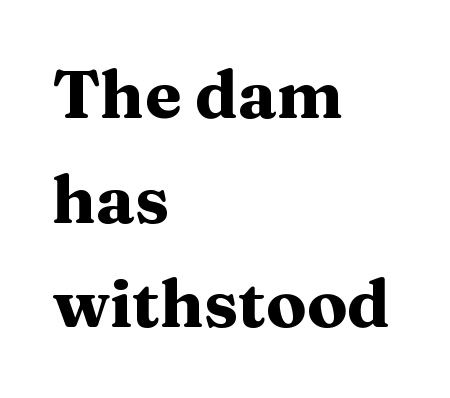
The image shows 67 px heavy, wide serif type, upright; set left-aligned, normal line spacing (1.56x), normal letter spacing, not underlined; medium stroke contrast and a medium x-height.
